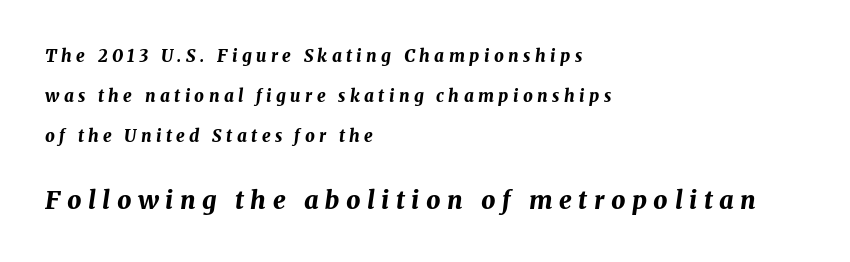
These lines are set flush left with a ragged right edge. Rendered with sloped, italic letterforms. Vertical spacing — loose. Pretty heavy lettering here — definitely bold. The more generous point size was reserved for the lower chunk. Characters follow at a spacing far wider than the type designer built in.
